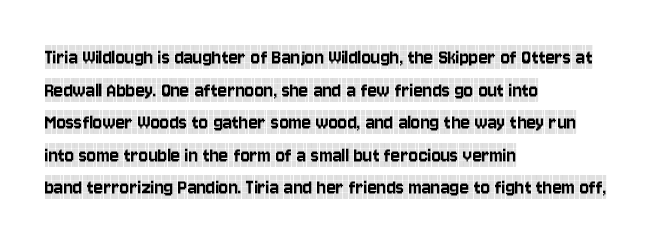
{"italic": "no", "underline": "no", "align": "left", "line_spacing": "normal", "line_spacing_ratio": 1.48, "letter_spacing": "normal", "letter_spacing_em": 0.0, "glyph_px": 22}
